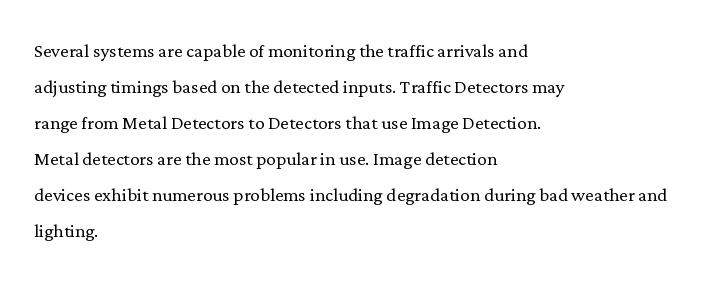
Q: Is the text bold? A: No.
Q: Is the text italic (slanted)? A: No, it is upright.
Q: Is the text underlined? A: No.
Q: How is the paragraph aligned? A: Left-aligned.
Q: Is the spacing between letters normal or unusually wide? A: Normal.
Q: Is the spacing between lines tight, normal or loose? A: Normal.
